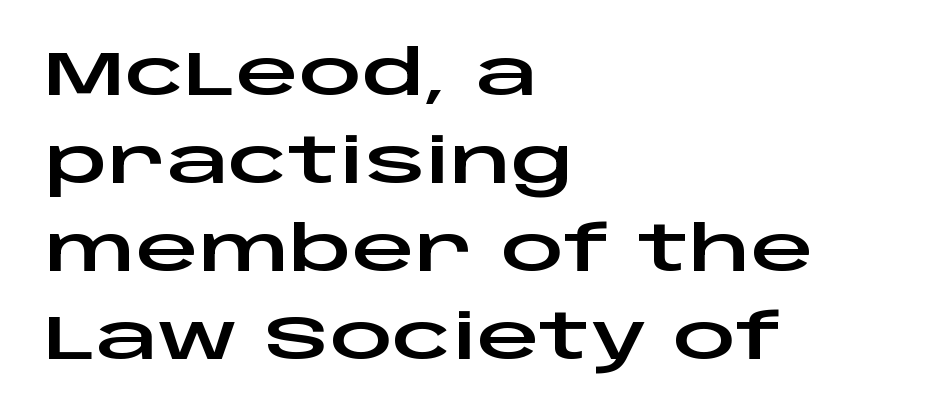
Proportional: the letters do not fall into vertical columns. The block of text has a typical density, with ordinary space between rows. Visually the block forms a straight wall on the left and a jagged coastline on the right. The lettering holds an erect, upright posture throughout. This is sans-serif lettering, the kind often seen on screens and signage.
